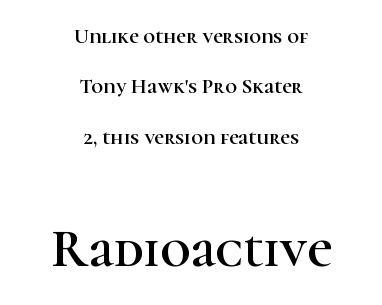
The glyphs are unaccompanied by any horizontal stroke below them. Designer's note — italics off, roman on. Looks like regular typesetting: each glyph gets only the width it needs. Successive baselines arrive slowly, with a big drop between each. The tracking reads as untouched default to a designer's eye.
